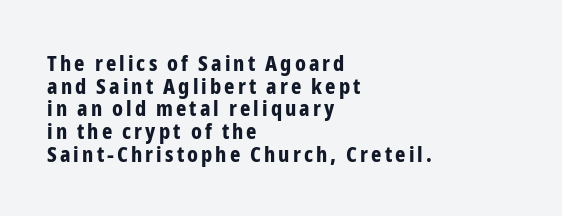
The words here are not underlined. The text block is weighted toward the left margin, trailing off unevenly rightward. Cramped leading. It's the straight-up-and-down kind of type.
